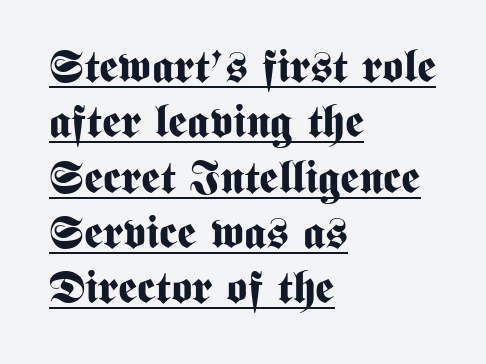
Think of a printed novel: that variable character pitch is what you see here. The typesetter has applied underlining to the passage shown. This sample uses plain, unmodified letter spacing. Examine the stroke ends and you'll find no serifs.
